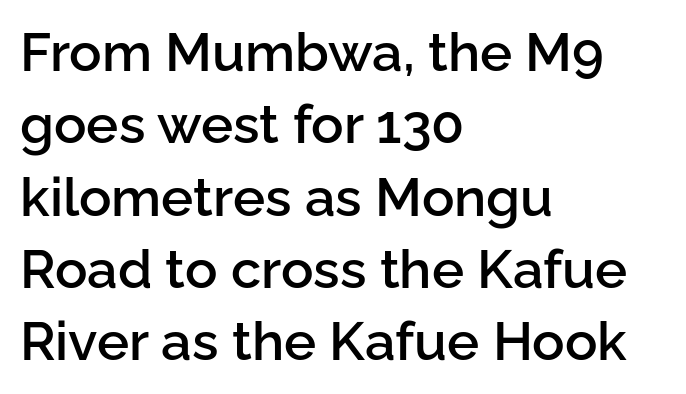
Q: Is the text bold? A: Semi-bold.
Q: Is the text italic (slanted)? A: No, it is upright.
Q: Is the typeface a serif or a sans-serif typeface? A: Sans-serif.
Q: Is the text underlined? A: No.
Q: How is the paragraph aligned? A: Left-aligned.
Q: Is the spacing between letters normal or unusually wide? A: Normal.
Q: Is the spacing between lines tight, normal or loose? A: Normal.
Q: Width (condensed, normal, or wide)? A: Normal.
Q: Stroke contrast? A: Low.
Q: x-height? A: Medium.
Q: Monospaced? A: No.
